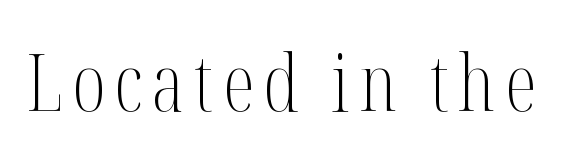
The image shows 79 px light, condensed serif type, upright; set not underlined; medium stroke contrast and a medium x-height.
